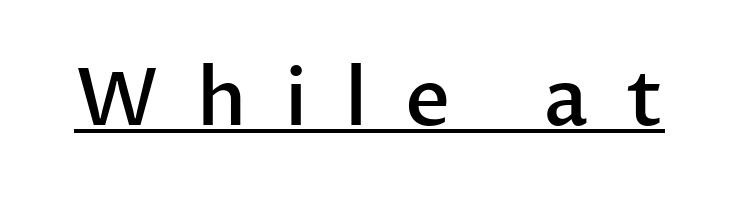
The image shows 79 px semibold sans-serif type, upright; set unusually wide letter spacing (+0.48 em), underlined; low stroke contrast and a medium x-height.
